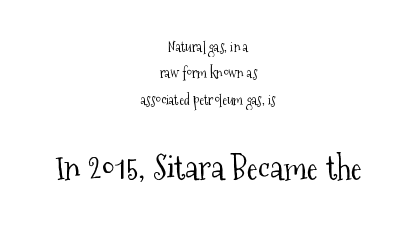
These lines are centered, leaving both edges ragged. Serifs: yes, visible at the terminals of the letterforms. Descender tails drop into unmarked territory. Do the letters lean? They stand straight. These two chunks differ in scale, with the bottom chunk taking the larger measure. The cut favours lightness, reaching ordinary text weight at its darkest.
